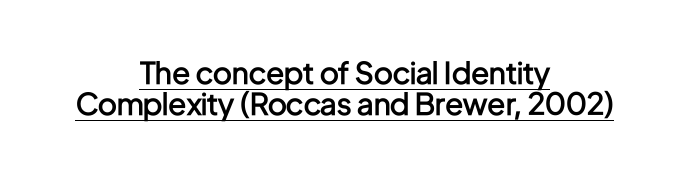
Letterform terminals end flat and unadorned throughout the passage. Centered paragraph, ragged on both sides. Is there an underline? Yes — a line sits under the letters. The passage shown is semibold, sitting just below true bold. This sample trades vertical openness for compactness between lines.
